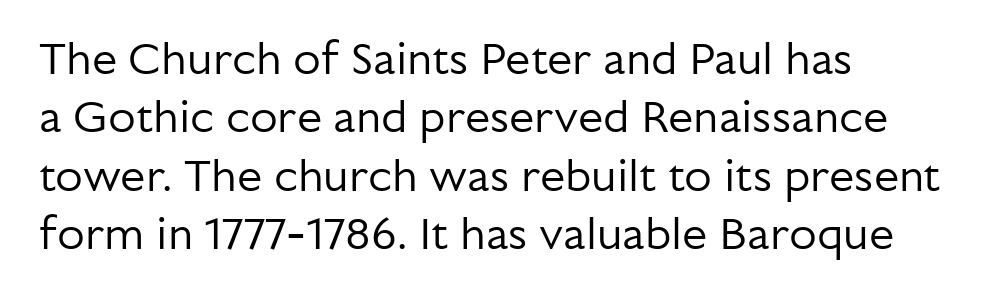
The image shows 45 px regular-weight sans-serif type, upright; set left-aligned, normal line spacing (1.3x), normal letter spacing, not underlined; low stroke contrast and a medium x-height.
